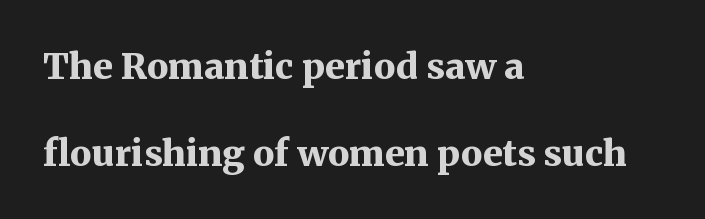
Where is the straight margin? On the left. Compared with typical body copy, the letter spacing here is the same. Any mark beneath the type? The region is blank. The passage shown is typeset with a serif family.
